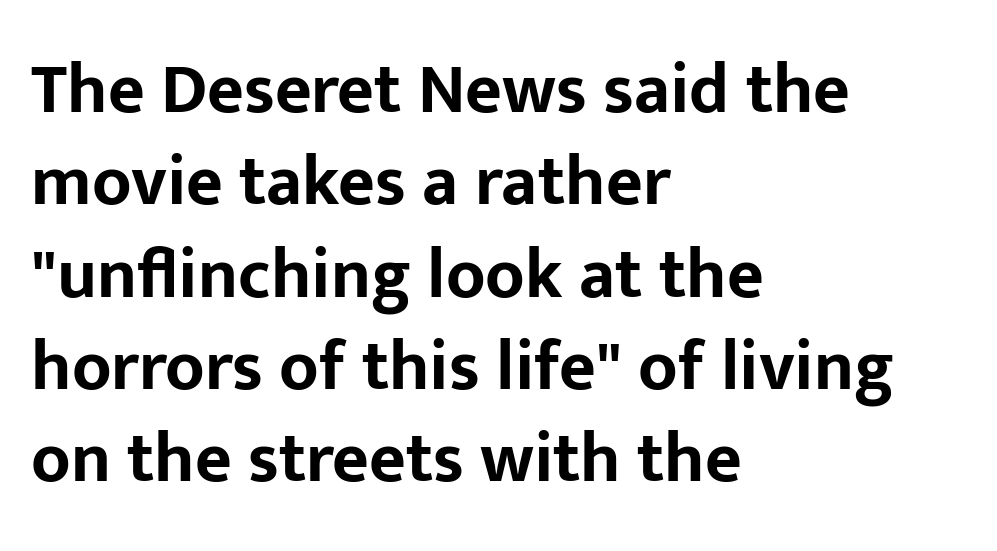
{"serif": "no", "italic": "no", "bold": "yes", "weight": "bold", "width": "normal", "stroke_contrast": "low", "x_height": "medium", "monospaced": "no", "underline": "no", "align": "left", "line_spacing": "normal", "line_spacing_ratio": 1.3, "letter_spacing": "normal", "letter_spacing_em": 0.0, "glyph_px": 71}
